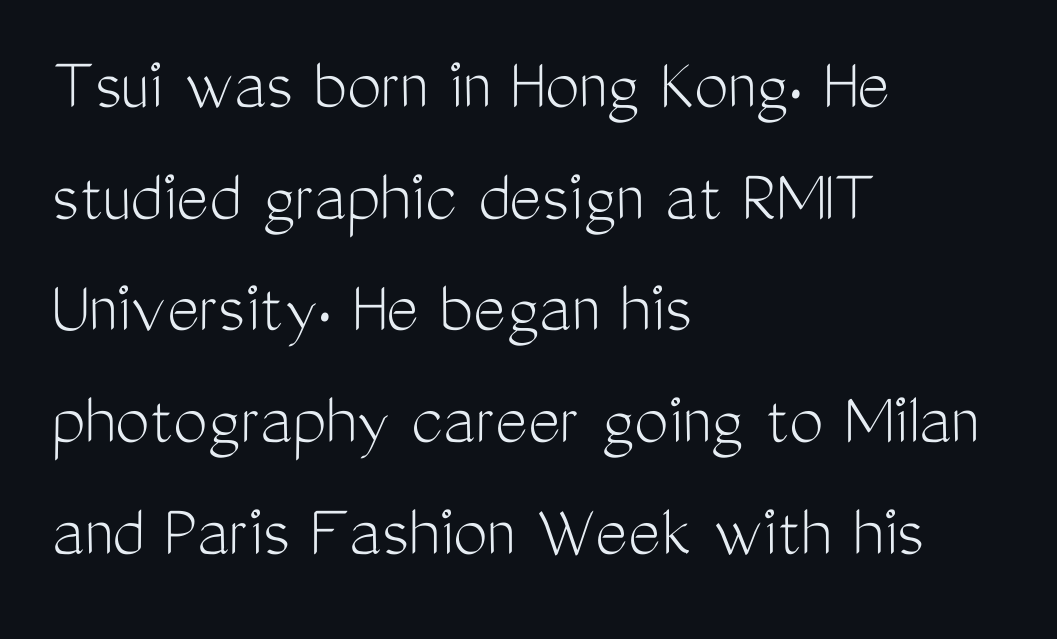
The passage shown is not underscored anywhere. The gaps between neighbouring characters are ordinary and unremarkable. The passage shown is typeset with a sans-serif family. Varying glyph widths throughout — classic text-font behaviour. Typeset ragged right — the left edge is the straight one.
